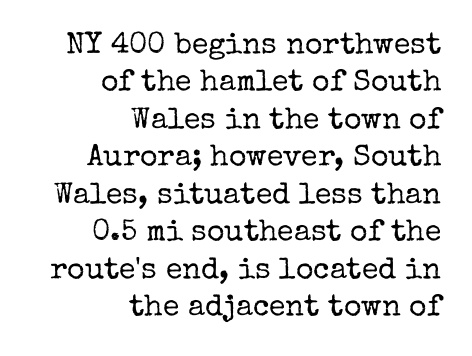
Observe the ordinary spacing: letters are neighbours, not strangers. Letters rest on an invisible, unmarked baseline. A student would call this right alignment; a typographer would say flush right, rag left. The rows are spaced the way most documents space them. This is the regular roman posture of the typeface.
